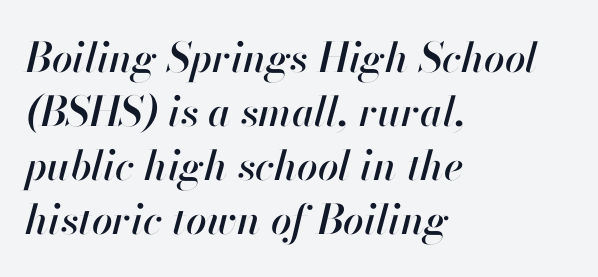
The image shows 41 px text type, italic (leaning right); set left-aligned, normal line spacing (1.32x), normal letter spacing, not underlined; high stroke contrast and a small x-height.
